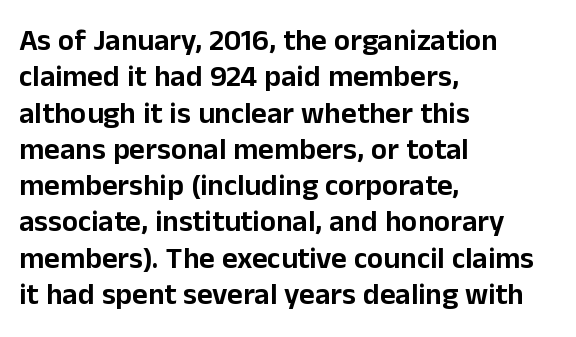
Q: Is the text italic (slanted)? A: No, it is upright.
Q: Is the typeface a serif or a sans-serif typeface? A: Sans-serif.
Q: Is the text underlined? A: No.
Q: How is the paragraph aligned? A: Left-aligned.
Q: Is the spacing between letters normal or unusually wide? A: Normal.
Q: Width (condensed, normal, or wide)? A: Normal.
Q: Stroke contrast? A: Low.
Q: x-height? A: Medium.
Q: Monospaced? A: No.
